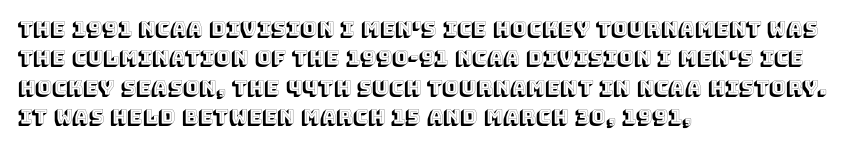
Notice how the passage keeps a crisp vertical edge on the left only. The space directly below the letters is spotless. The designer left line spacing at the default. Honestly, the letter spacing is just normal — you wouldn't notice it. Posture: vertical.
